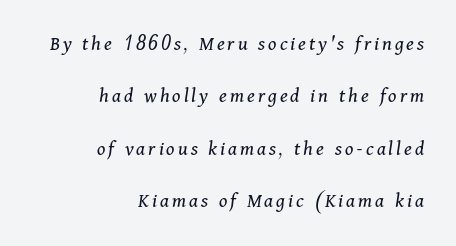
{"italic": "yes", "lean": "right", "slant_degrees": 11, "bold": "no", "underline": "no", "align": "right", "line_spacing": "loose", "line_spacing_ratio": 2.49, "glyph_px": 21}
